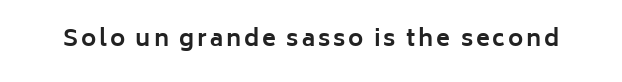
The words here are not underlined. Ascenders rise straight up at ninety degrees. What weight is shown? A full bold with thick strokes.
